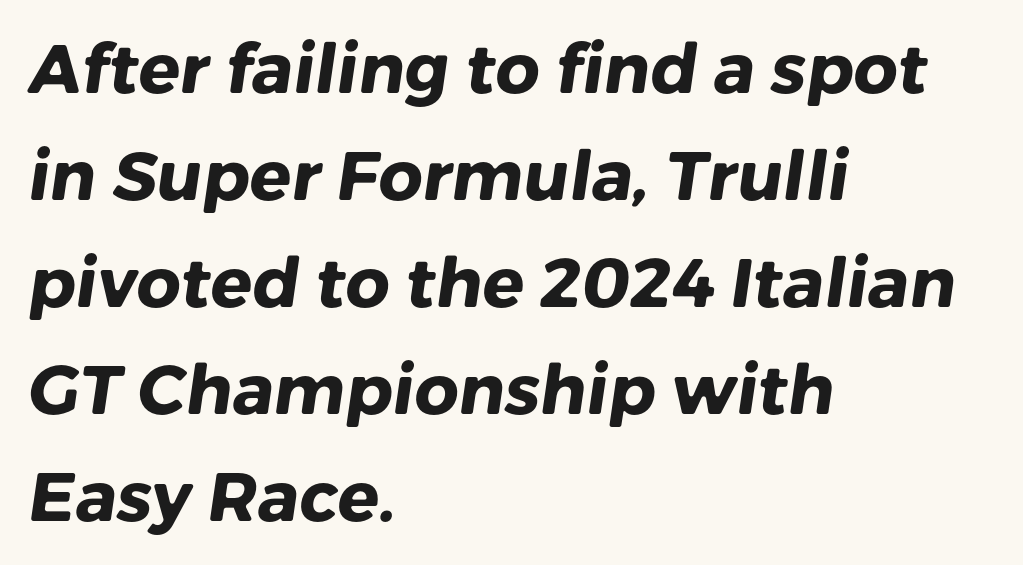
Type without underlining. This rendering uses left alignment, leaving the right contour irregular. Typographic density is high because the face is bold. Looks like regular typesetting: each glyph gets only the width it needs. The tracking reads as untouched default to a designer's eye.
